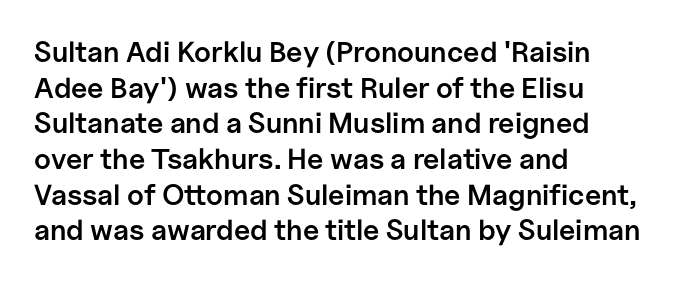
The image shows 29 px semibold sans-serif type, upright; set left-aligned, line spacing 1.23x, normal letter spacing, not underlined; low stroke contrast and a medium x-height.
